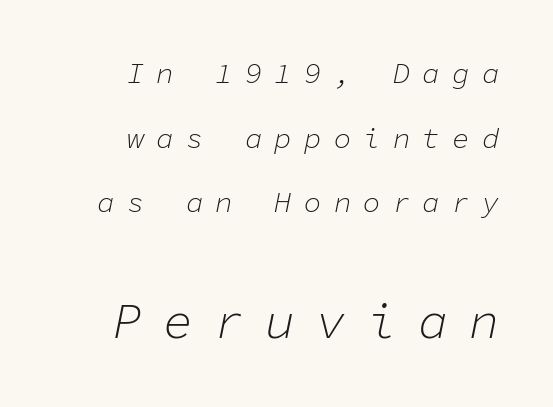
{"italic": "yes", "lean": "right", "slant_degrees": 11, "bold": "no", "weight": "light", "width": "normal", "stroke_contrast": "low", "x_height": "medium", "monospaced": "yes", "underline": "no", "align": "right", "line_spacing": "loose", "line_spacing_ratio": 2.23, "letter_spacing": "wide", "letter_spacing_em": 0.42, "larger_block": "second", "size_ratio": 1.72, "glyph_px": 50}
